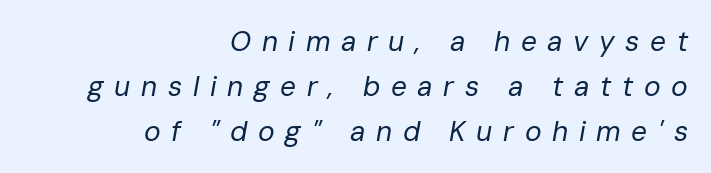
The image shows 28 px regular-weight type, italic (leaning right); set right-aligned, normal line spacing (1.6x), unusually wide letter spacing (+0.38 em), not underlined; low stroke contrast and a medium x-height.
